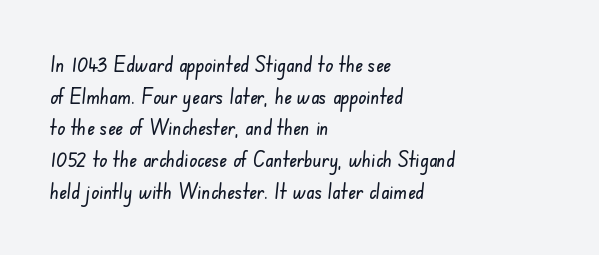
Between one letter and the next there's only the usual sliver of space. Casual observation: everything's shoved over to the left. The area under the type is left untouched. What's the leading like? Ordinary, nothing unusual.
